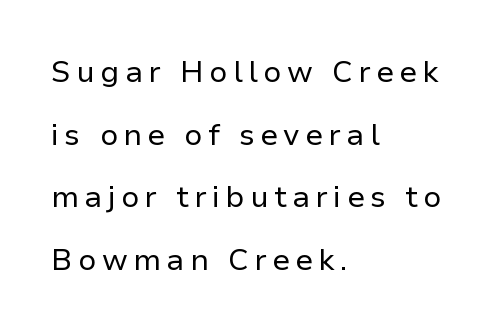
The lines are spread far apart with generous leading. Think of a printed novel: that variable character pitch is what you see here. The type sits square on the baseline with zero lean. Just letters on the line, the space beneath them empty.
